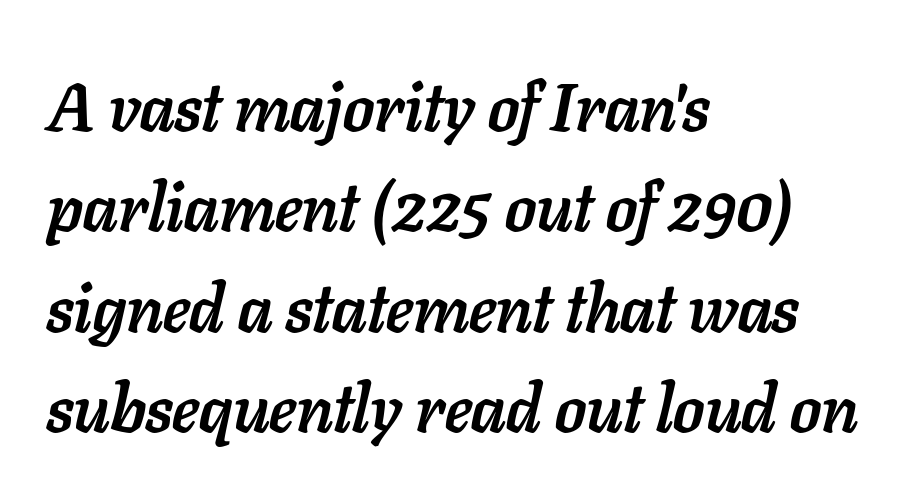
The letters advance in unequal steps, a hallmark of proportional type. Rows of type keep a routine distance in the vertical direction. Quick note: italic. How heavy is the stroke? Heavy — this is a bold. Left-aligned paragraph, ragged on the right.
